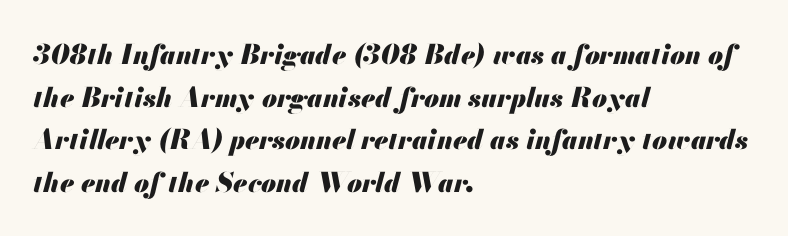
The passage is arranged the way most books set body copy — flush left. Its strokes are broad and dark, the hallmark of bold type. Yep, that's italic — everything's leaning. Normally led — the rows are evenly, conventionally spaced. Descenders hang freely into open space. The line texture is even and compact thanks to regular tracking.
